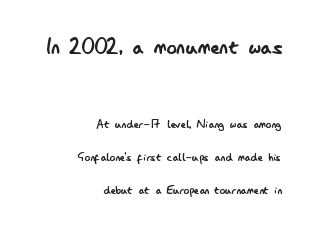
The image shows 26 px text type, upright; set right-aligned, loose line spacing (2.36x), normal letter spacing, not underlined; the first (top) block is 1.86x larger.
